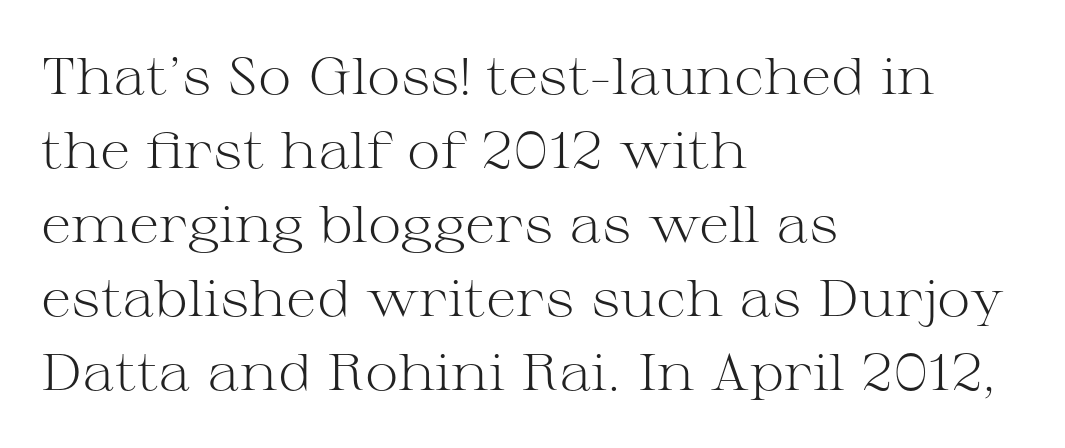
Q: Is the text bold? A: No.
Q: Is the text italic (slanted)? A: No, it is upright.
Q: Is the typeface a serif or a sans-serif typeface? A: Serif.
Q: Is the text underlined? A: No.
Q: How is the paragraph aligned? A: Left-aligned.
Q: Is the spacing between letters normal or unusually wide? A: Normal.
Q: Is the spacing between lines tight, normal or loose? A: Normal.
Q: Width (condensed, normal, or wide)? A: Wide.
Q: Stroke contrast? A: Medium.
Q: x-height? A: Medium.
Q: Monospaced? A: No.
